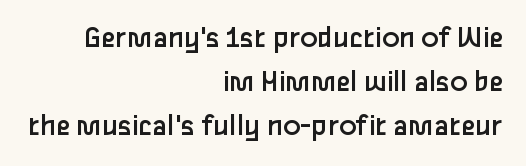
The image shows 32 px regular-weight sans-serif type, upright; set right-aligned, normal line spacing (1.37x), normal letter spacing, not underlined; low stroke contrast and a medium x-height.
